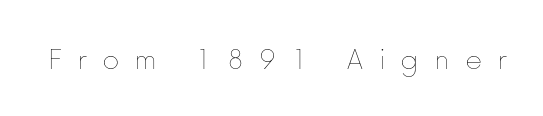
{"italic": "no", "bold": "no", "weight": "thin", "width": "normal", "stroke_contrast": "low", "x_height": "medium", "monospaced": "no", "underline": "no", "letter_spacing": "wide", "letter_spacing_em": 0.45, "glyph_px": 33}
